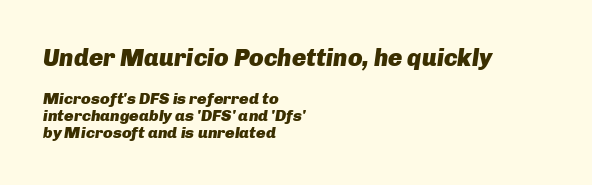
This rendering features lettering with no underline. The horizontal fit of the characters is conventional and even. The earlier block is typeset at a bigger size than the later block. Each line starts at the same left margin while the right side varies. The rendering applies a slant to the glyphs.
